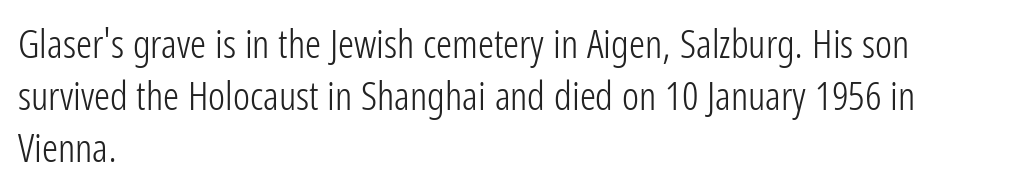
{"serif": "no", "italic": "no", "bold": "no", "weight": "light", "width": "condensed", "stroke_contrast": "low", "x_height": "medium", "monospaced": "no", "underline": "no", "align": "left", "line_spacing": "normal", "line_spacing_ratio": 1.3, "letter_spacing": "normal", "letter_spacing_em": 0.0, "glyph_px": 40}
